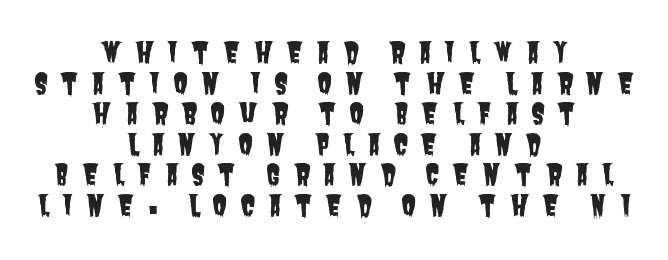
A student would call this center alignment; a typographer would say set centered. No feet cap the strokes, marking this as sans-serif type. The foot of each line stays bare and open. A typesetter would call this proportional, since set widths differ per character. Someone cranked the tracking dial way up on this one. Is there much room between lines? No — they nearly touch.
